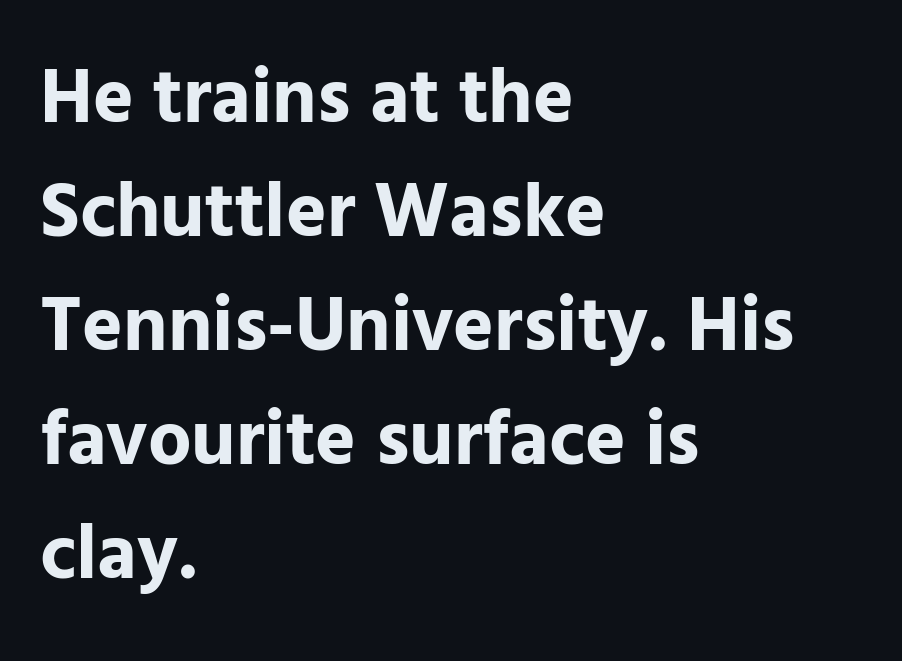
The image shows 77 px bold sans-serif type, upright; set left-aligned, normal line spacing (1.48x), normal letter spacing, not underlined; low stroke contrast and a medium x-height.
